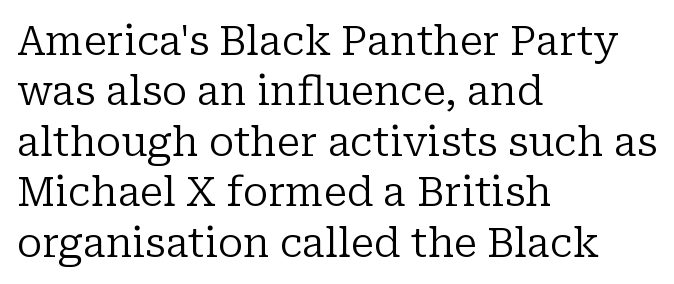
Q: Is the text bold? A: No.
Q: Is the text italic (slanted)? A: No, it is upright.
Q: Is the typeface a serif or a sans-serif typeface? A: Serif.
Q: Is the text underlined? A: No.
Q: How is the paragraph aligned? A: Left-aligned.
Q: Is the spacing between letters normal or unusually wide? A: Normal.
Q: Is the spacing between lines tight, normal or loose? A: Normal.
Q: Width (condensed, normal, or wide)? A: Normal.
Q: Stroke contrast? A: Low.
Q: x-height? A: Medium.
Q: Monospaced? A: No.
